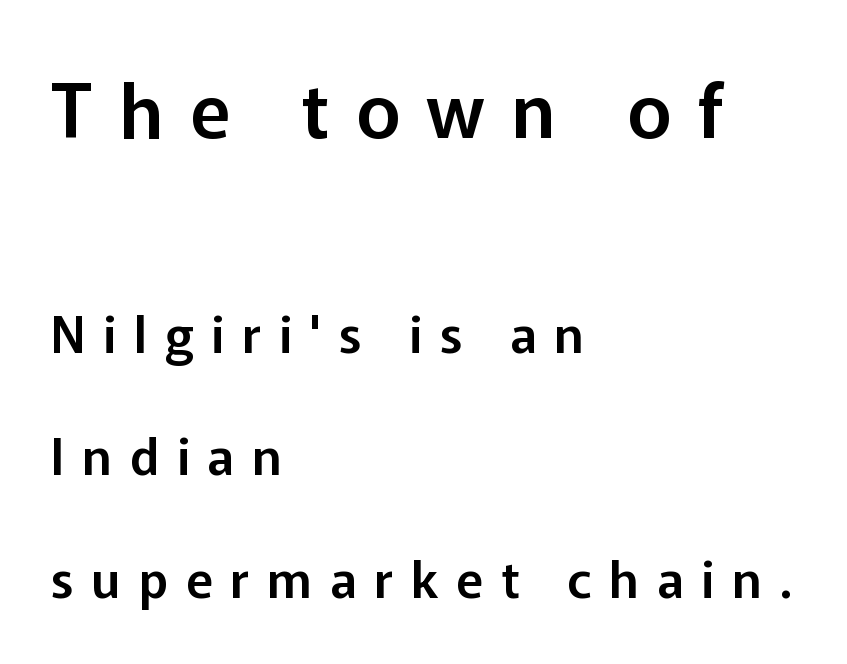
{"serif": "no", "italic": "no", "width": "normal", "stroke_contrast": "low", "x_height": "medium", "monospaced": "no", "underline": "no", "align": "left", "line_spacing": "loose", "line_spacing_ratio": 2.45, "letter_spacing": "wide", "letter_spacing_em": 0.36, "larger_block": "first", "size_ratio": 1.5, "glyph_px": 75}
